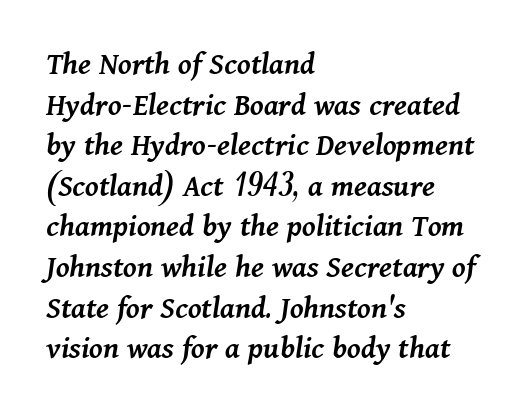
{"italic": "yes", "lean": "right", "slant_degrees": 11, "bold": "semi", "weight": "semibold", "width": "normal", "stroke_contrast": "medium", "x_height": "medium", "monospaced": "no", "underline": "no", "align": "left", "line_spacing_ratio": 1.23, "letter_spacing": "normal", "letter_spacing_em": 0.0, "glyph_px": 33}
